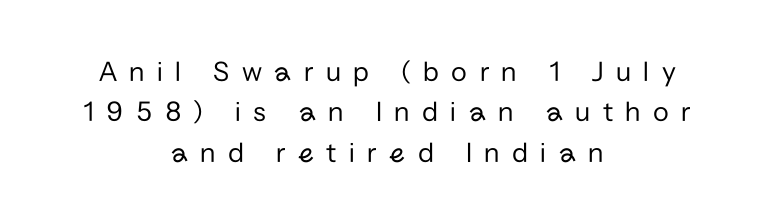
The image shows 29 px regular-weight sans-serif type, upright; set centered, normal line spacing (1.39x), unusually wide letter spacing (+0.43 em), not underlined; low stroke contrast and a medium x-height.
